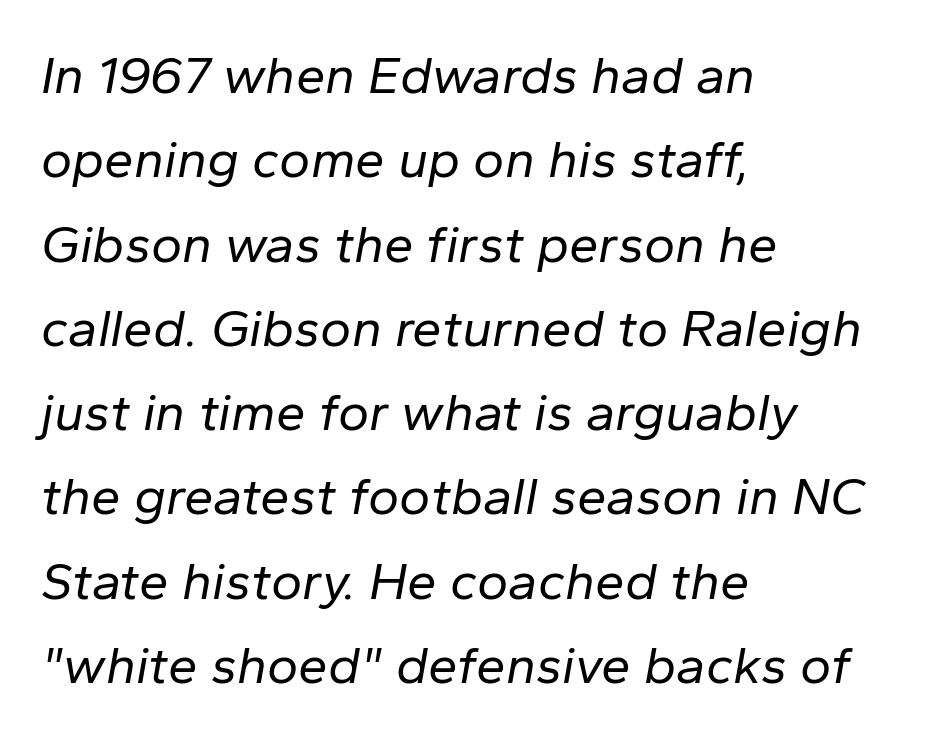
The letterforms sit shoulder to shoulder at normal distance. Is there much room between lines? A standard amount, neither cramped nor airy. Stems and bowls with no extra thickness — not bold. Where is the straight margin? On the left. The letters advance in unequal steps, a hallmark of proportional type.
